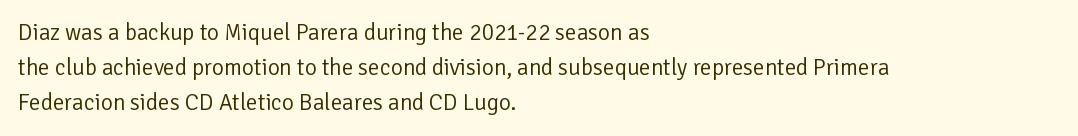
Q: Is the text bold? A: No.
Q: Is the text italic (slanted)? A: No, it is upright.
Q: Is the text underlined? A: No.
Q: How is the paragraph aligned? A: Left-aligned.
Q: Is the spacing between letters normal or unusually wide? A: Normal.
Q: Is the spacing between lines tight, normal or loose? A: Normal.
